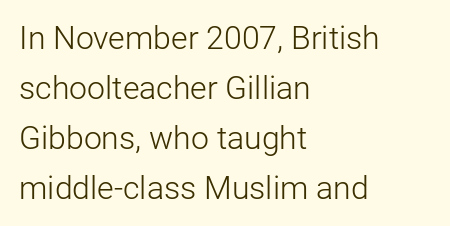
Look at the tracking — it's just the regular setting, nothing added. The string is rendered with underlining switched off. These glyphs show unthickened strokes, regular width or finer. This rendering employs a face without finishing strokes, i.e., a sans-serif. If you drew a ruler down the left edge, every line would touch it. Each letter keeps its own natural width here, so spacing adapts to shape.
